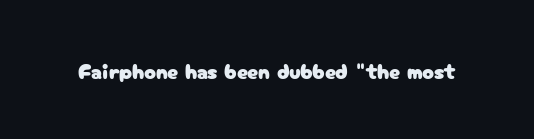
{"italic": "no", "underline": "no", "letter_spacing": "normal", "letter_spacing_em": 0.0, "glyph_px": 22}
